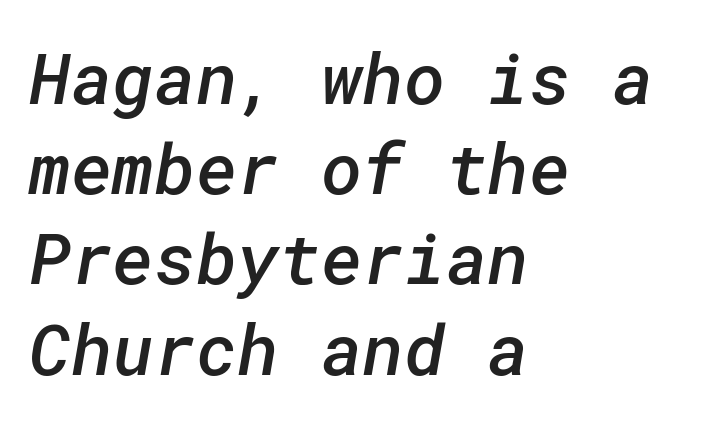
The image shows 71 px semibold sans-serif type; set left-aligned, normal line spacing (1.27x), normal letter spacing, not underlined; low stroke contrast and a medium x-height.
